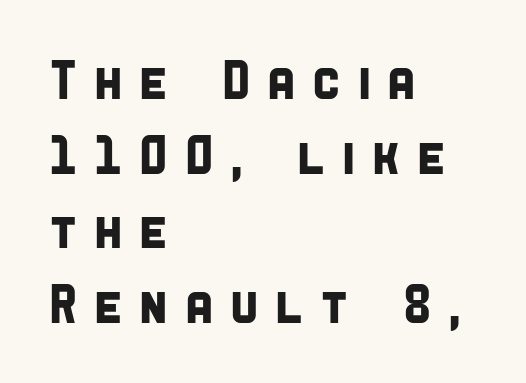
Q: Is the typeface a serif or a sans-serif typeface? A: Sans-serif.
Q: Is the text underlined? A: No.
Q: How is the paragraph aligned? A: Left-aligned.
Q: Is the spacing between letters normal or unusually wide? A: Unusually wide.
Q: Is the spacing between lines tight, normal or loose? A: Normal.
Q: Width (condensed, normal, or wide)? A: Condensed.
Q: Stroke contrast? A: Low.
Q: x-height? A: Large.
Q: Monospaced? A: No.
